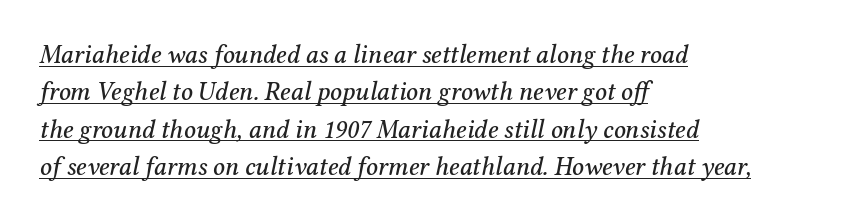
Q: Is the text italic (slanted)? A: Yes, it leans right by about 12 degrees.
Q: Is the text underlined? A: Yes.
Q: How is the paragraph aligned? A: Left-aligned.
Q: Is the spacing between letters normal or unusually wide? A: Normal.
Q: Is the spacing between lines tight, normal or loose? A: Normal.
